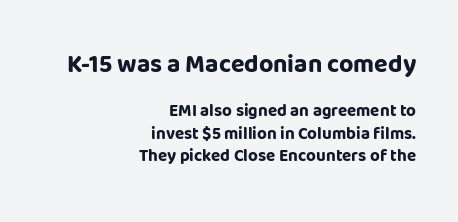
{"italic": "no", "bold": "yes", "underline": "no", "align": "right", "line_spacing": "normal", "line_spacing_ratio": 1.33, "letter_spacing": "normal", "letter_spacing_em": 0.0, "larger_block": "first", "size_ratio": 1.47, "glyph_px": 25}
